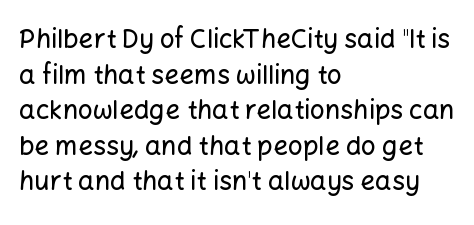
Compared with a centered layout, this one pins lines to the left instead. These lines were composed using upright roman letters. The type is set solid horizontally, with unmodified tracking. Vertical spacing — default. A bare baseline throughout the passage.
